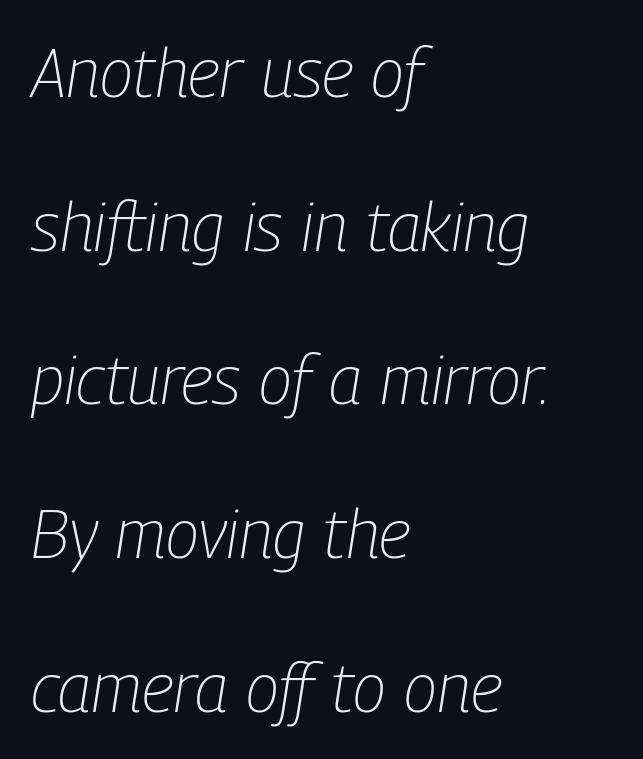
The image shows 68 px light, condensed type, italic (leaning right); set left-aligned, loose line spacing (2.26x), normal letter spacing, not underlined; low stroke contrast and a medium x-height.
